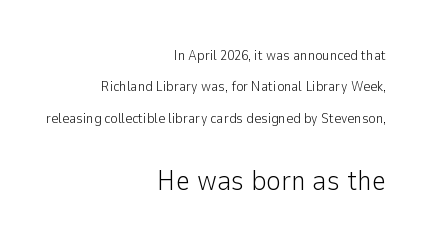
{"serif": "no", "italic": "no", "bold": "no", "weight": "light", "width": "normal", "stroke_contrast": "low", "x_height": "medium", "monospaced": "no", "underline": "no", "align": "right", "line_spacing": "loose", "line_spacing_ratio": 2.24, "letter_spacing": "normal", "letter_spacing_em": 0.0, "larger_block": "second", "size_ratio": 2.0, "glyph_px": 28}
